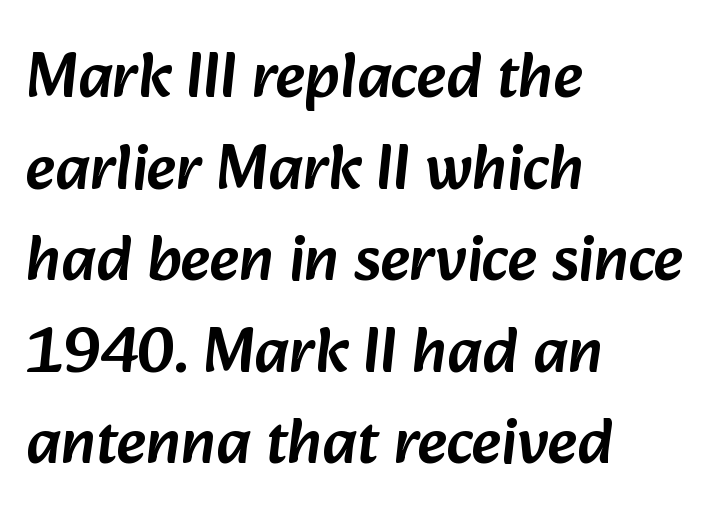
{"serif": "no", "width": "normal", "stroke_contrast": "low", "x_height": "medium", "monospaced": "no", "underline": "no", "align": "left", "line_spacing": "normal", "line_spacing_ratio": 1.43, "letter_spacing": "normal", "letter_spacing_em": 0.0, "glyph_px": 64}
